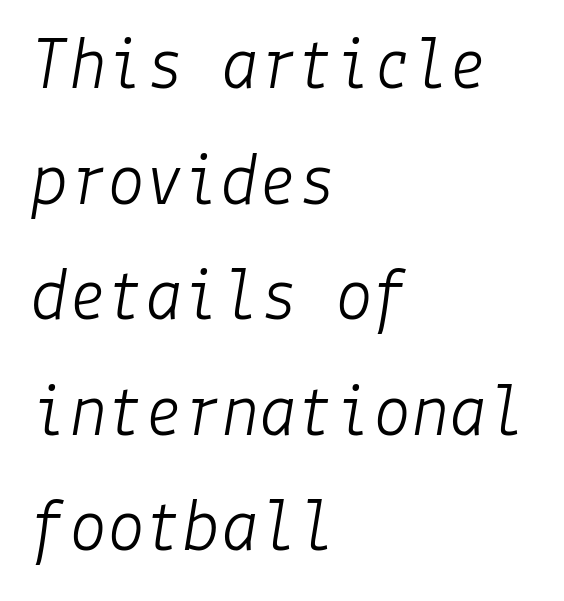
In terms of posture, this sample is oblique. This rendering uses left alignment, leaving the right contour irregular. Is the type heavy? It reads as light-to-regular instead. In terms of leading, this rendering sits right in the middle. Here the glyphs are tracked normally, forming tight word shapes. The baseline area is clear.
